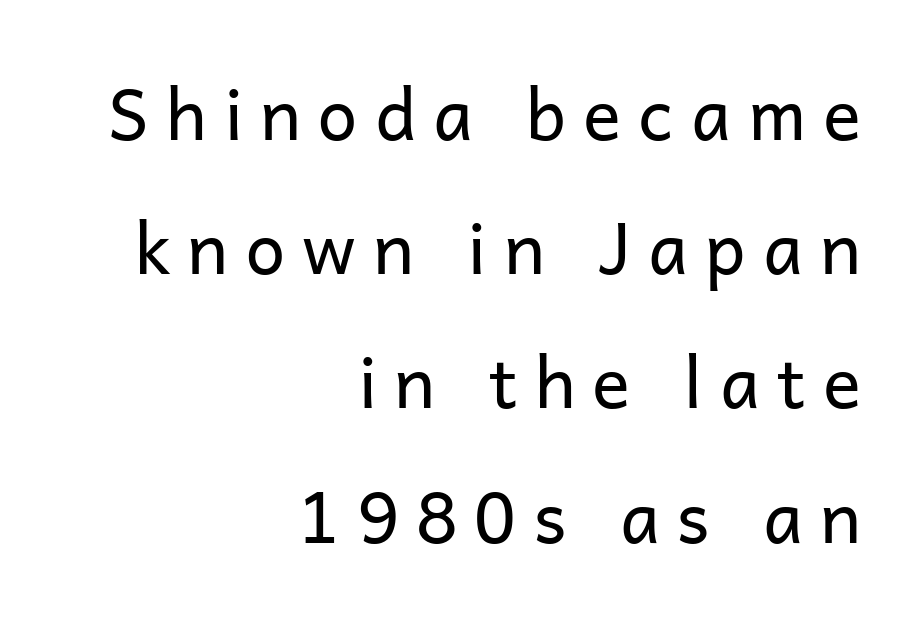
{"serif": "no", "italic": "no", "bold": "no", "weight": "regular", "width": "normal", "stroke_contrast": "low", "x_height": "medium", "monospaced": "no", "underline": "no", "align": "right", "line_spacing_ratio": 1.89, "letter_spacing": "wide", "letter_spacing_em": 0.24, "glyph_px": 71}
